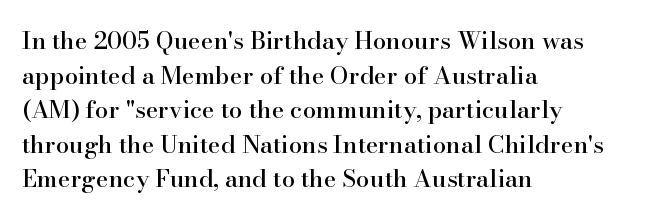
The compositor pushed each line to the left boundary. Compared with typical paragraphs, the rows here are spaced about the same. Here the glyphs are tracked normally, forming tight word shapes. Check the space under the baseline: it is left empty. You can tell it's not italic because the verticals are truly vertical.
